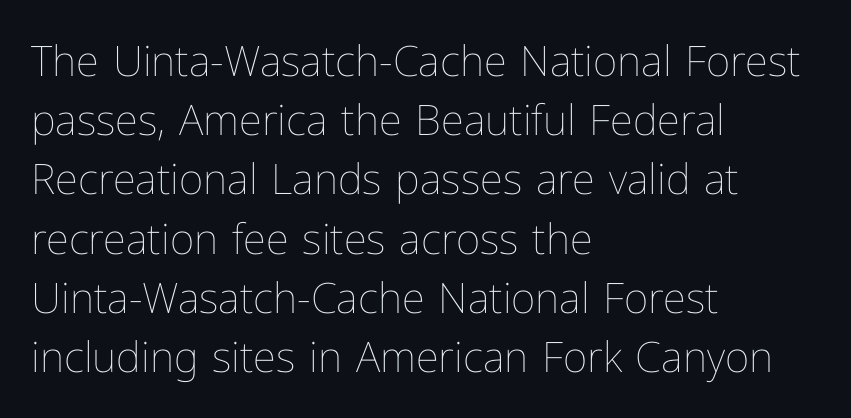
Q: Is the text bold? A: No.
Q: Is the text italic (slanted)? A: No, it is upright.
Q: Is the text underlined? A: No.
Q: How is the paragraph aligned? A: Left-aligned.
Q: Is the spacing between letters normal or unusually wide? A: Normal.
Q: Is the spacing between lines tight, normal or loose? A: Normal.
Q: Width (condensed, normal, or wide)? A: Normal.
Q: Stroke contrast? A: Low.
Q: x-height? A: Medium.
Q: Monospaced? A: No.
